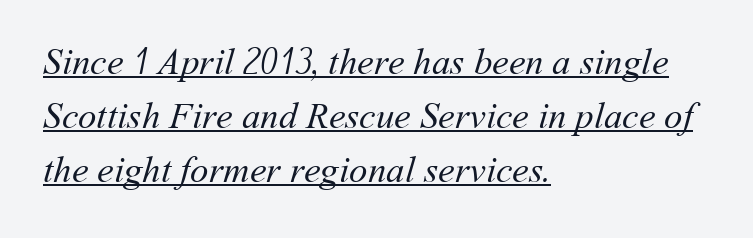
The image shows 37 px regular-weight type; set left-aligned, normal line spacing (1.46x), normal letter spacing, underlined; medium stroke contrast and a medium x-height.
